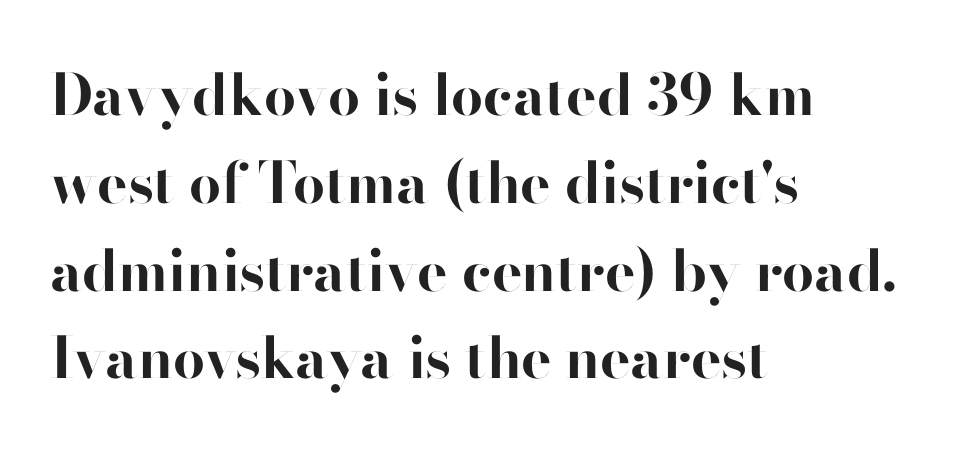
Q: Is the text bold? A: Yes.
Q: Is the text italic (slanted)? A: No, it is upright.
Q: Is the typeface a serif or a sans-serif typeface? A: Sans-serif.
Q: Is the text underlined? A: No.
Q: How is the paragraph aligned? A: Left-aligned.
Q: Is the spacing between letters normal or unusually wide? A: Normal.
Q: Is the spacing between lines tight, normal or loose? A: Normal.
Q: Width (condensed, normal, or wide)? A: Normal.
Q: Stroke contrast? A: High.
Q: x-height? A: Small.
Q: Monospaced? A: No.
